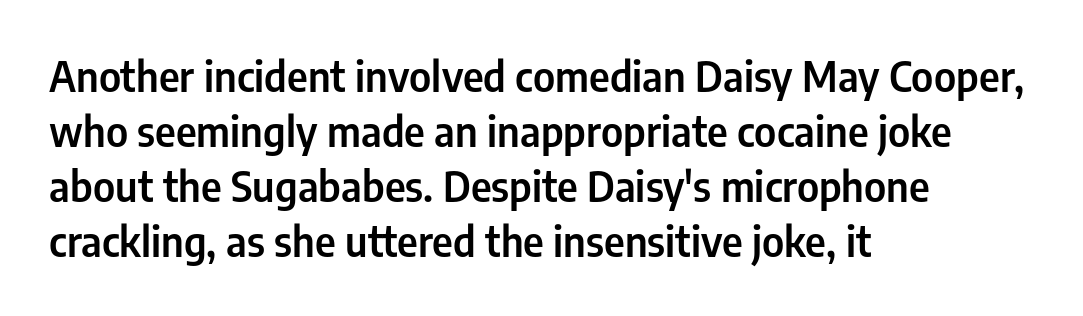
Words float on clear page, feet unadorned. This sample has the flowing, uneven cadence of proportional lettering. The text block is weighted toward the left margin, trailing off unevenly rightward. Serif or sans? Sans — the stroke terminals are bare.
